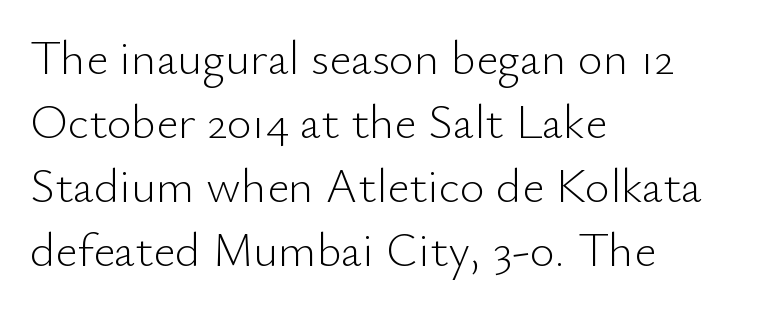
The image shows 48 px light sans-serif type, upright; set left-aligned, normal line spacing (1.33x), normal letter spacing, not underlined; low stroke contrast and a small x-height.
